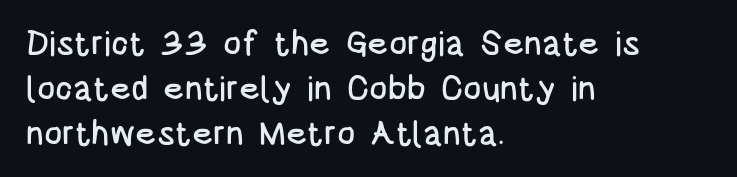
The image shows 34 px condensed sans-serif type, upright; set left-aligned, normal line spacing (1.32x), normal letter spacing, not underlined; low stroke contrast and a large x-height.
